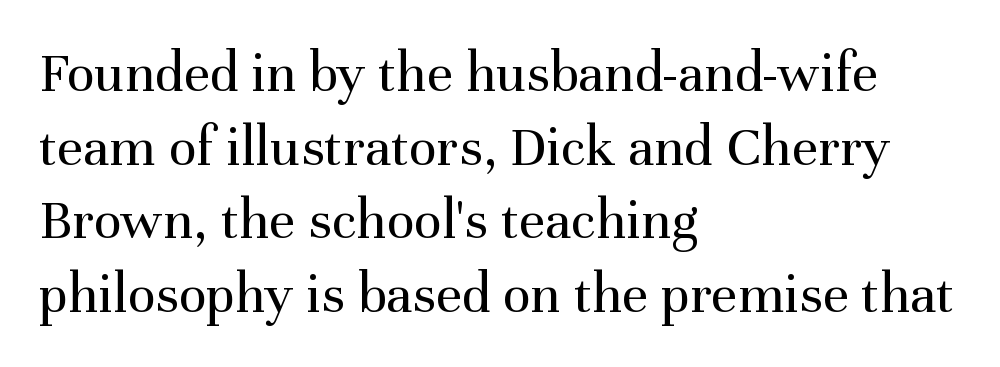
No letter is thick-stroked: the sample isn't bold. Interline gaps are of average width in this sample. The specimen reads as upright at a glance. Yep, those are serifs on the letters. You could not count columns in this text — the font is proportionally spaced. If you drew a ruler down the left edge, every line would touch it.
